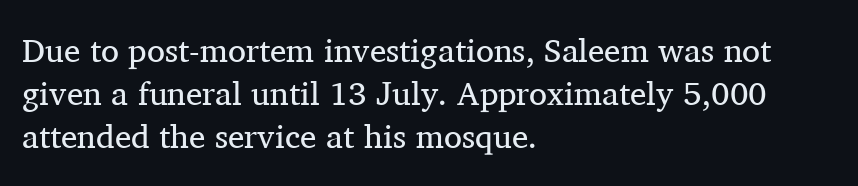
Only glyphs here, with clear space below each row. Each line starts at the same left margin while the right side varies. Stroke thickness stays within the range of a standard reading face or lighter. The rendering uses natural spacing where letterforms have individual widths. Default kerning and tracking; the words read as compact shapes.
